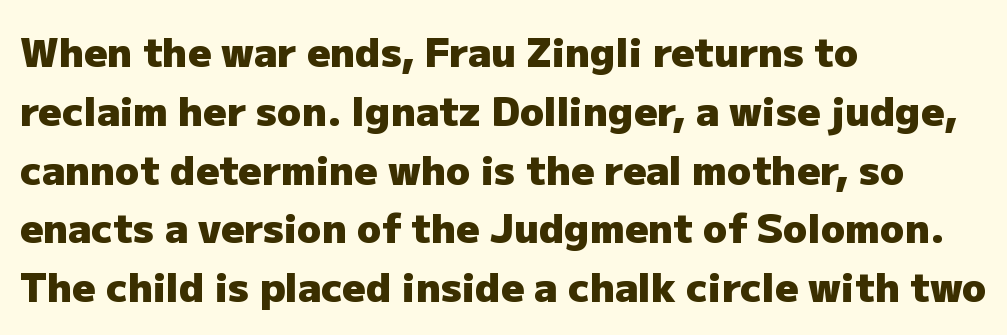
The image shows 40 px heavy sans-serif type, upright; set left-aligned, normal line spacing (1.47x), normal letter spacing, not underlined; low stroke contrast and a medium x-height.
